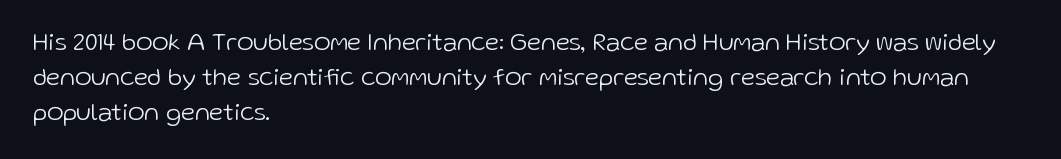
Nobody drew a line under any word here. The passage is arranged the way most books set body copy — flush left. Is the stroke heavy? The answer is a plain regular-or-lighter. Nobody touched the tracking dial on this one. A roman cut, with each character standing at attention. The space between consecutive lines is moderate.
